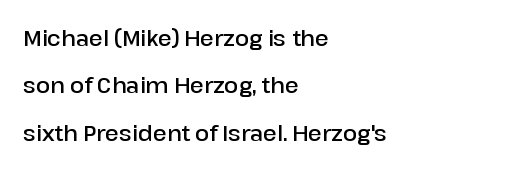
The typesetting leans somewhat heavy: a semibold. Reading down the column, the eye jumps a long way to each next line. The paragraph has a hard left edge and a soft right edge. The letters sit at their default tracking, neither squeezed nor spread. Bare-footed words on every line. The lettering holds an erect, upright posture throughout.
